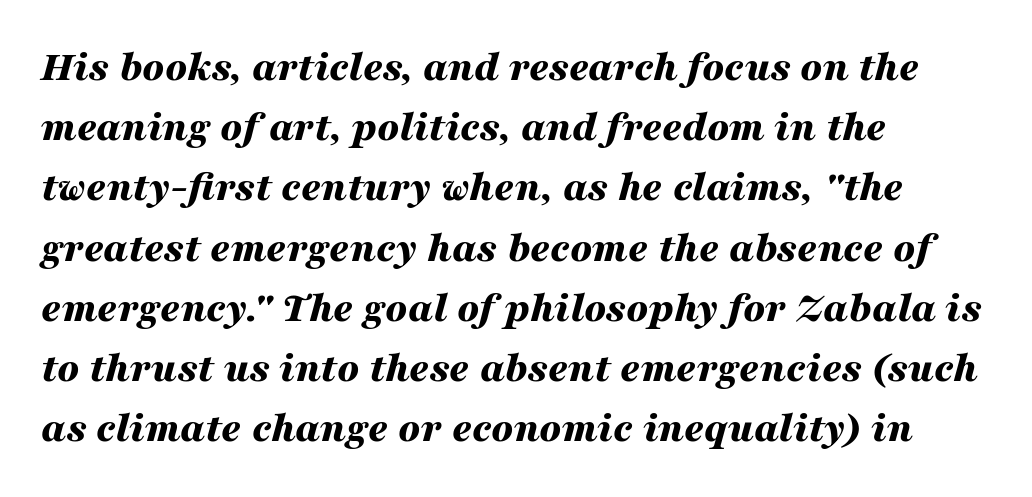
Honestly, there is no underline to notice here at all. Set as a true bold cut, around the 700 mark. If you drew a line through each stem, it would be angled. Quick note: interline space is typical.
